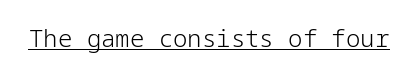
Underlined type. When letters stand straight like this, we call the style roman or upright. The line texture is even and compact thanks to regular tracking. The strokes carry an ordinary text weight at most.
